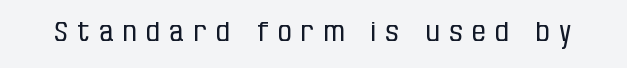
The image shows 27 px text type, upright; set unusually wide letter spacing (+0.36 em), not underlined.
